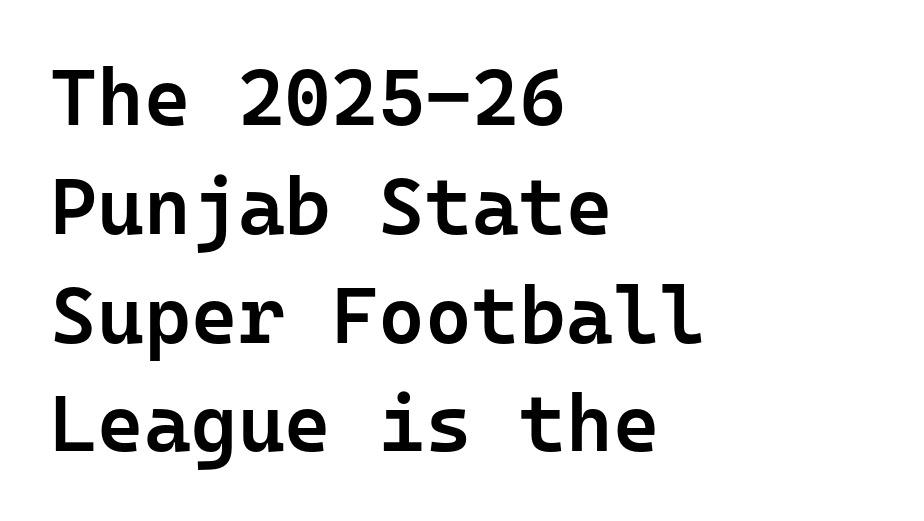
What's the leading like? Ordinary, nothing unusual. Tall strokes in this sample are plumb rather than angled. Line beginnings align vertically; line endings do not. Compared with an ordinary text face, these strokes are moderately heavier — a semibold. Regarding serifs, this sample does without them. Here the glyphs are tracked normally, forming tight word shapes.
